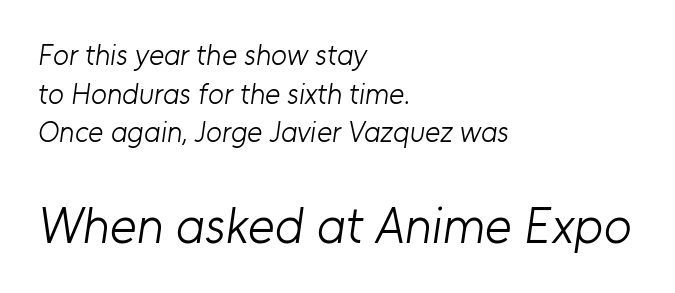
Q: Is the text bold? A: No.
Q: Is the typeface a serif or a sans-serif typeface? A: Sans-serif.
Q: Is the text underlined? A: No.
Q: How is the paragraph aligned? A: Left-aligned.
Q: Is the spacing between letters normal or unusually wide? A: Normal.
Q: Is the spacing between lines tight, normal or loose? A: Normal.
Q: Which block of text is set in a larger size, the first (top) or the second (bottom)? A: The second (bottom) one.
Q: Width (condensed, normal, or wide)? A: Normal.
Q: Stroke contrast? A: Low.
Q: x-height? A: Medium.
Q: Monospaced? A: No.
